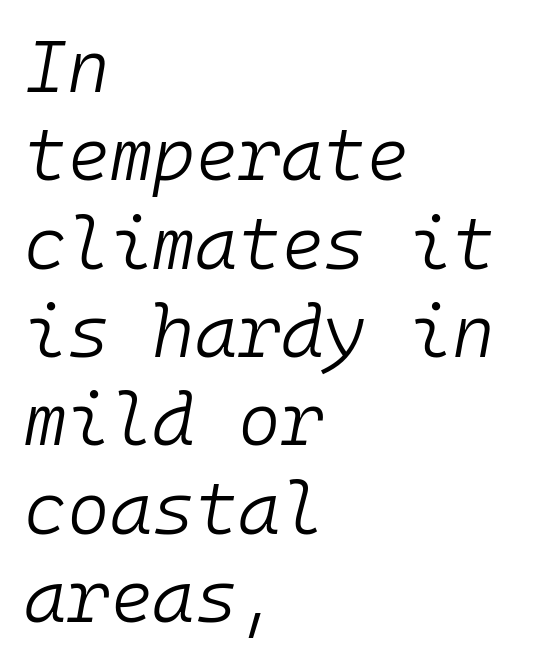
{"italic": "yes", "lean": "right", "slant_degrees": 10, "bold": "no", "weight": "light", "width": "normal", "stroke_contrast": "low", "x_height": "medium", "monospaced": "yes", "underline": "no", "align": "left", "line_spacing_ratio": 1.21, "letter_spacing": "normal", "letter_spacing_em": 0.0, "glyph_px": 73}
